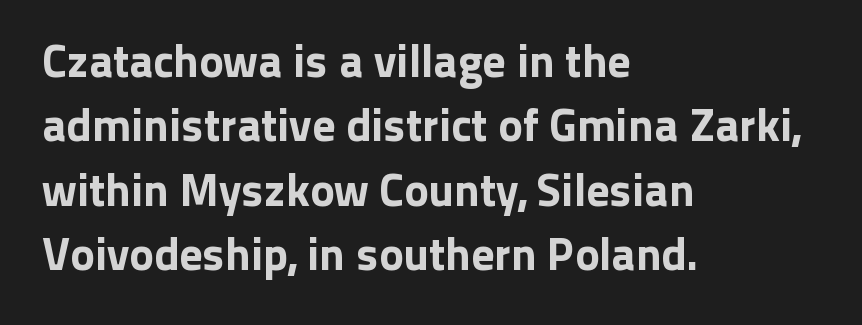
The image shows 46 px sans-serif type, upright; set left-aligned, normal line spacing (1.4x), normal letter spacing, not underlined; low stroke contrast and a medium x-height.
